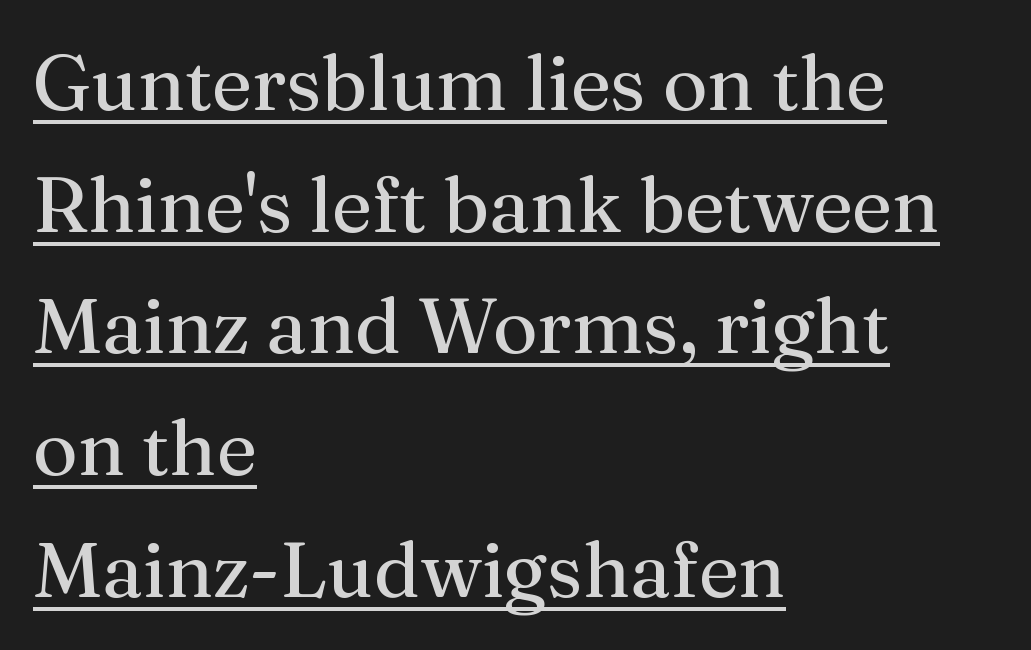
{"serif": "yes", "italic": "no", "bold": "no", "weight": "regular", "width": "normal", "stroke_contrast": "medium", "x_height": "medium", "monospaced": "no", "underline": "yes", "align": "left", "line_spacing": "normal", "line_spacing_ratio": 1.56, "letter_spacing": "normal", "letter_spacing_em": 0.0, "glyph_px": 78}
